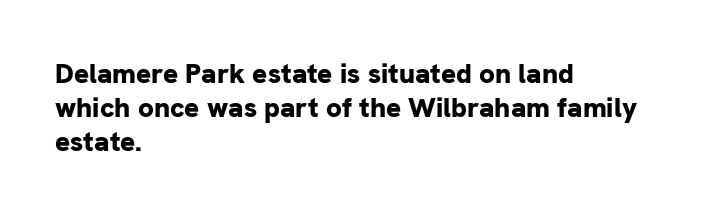
Proportional: the letters do not fall into vertical columns. The type sits square on the baseline with zero lean. Reading down the block, your eye returns to a fixed left position each line. Just letters on the line, the space beneath them empty. Nobody touched the tracking dial on this one.
